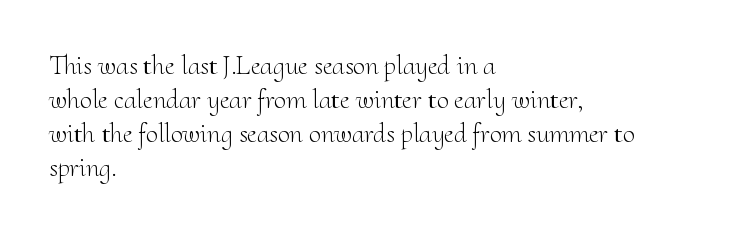
Vertically, the passage feels balanced, rows spaced as you'd expect. The strip under each line holds only bare page. Weight: in the light-to-regular range. Glyph-to-glyph distance matches everyday printed text.
